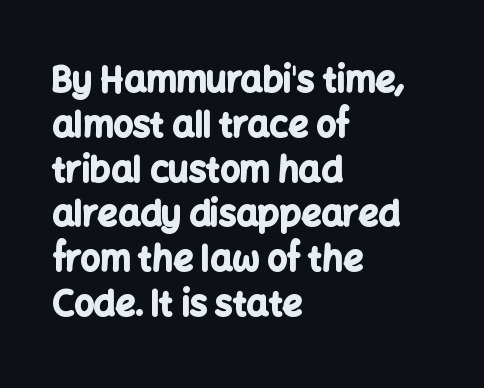
Q: Is the text bold? A: Yes.
Q: Is the text italic (slanted)? A: No, it is upright.
Q: Is the typeface a serif or a sans-serif typeface? A: Sans-serif.
Q: Is the text underlined? A: No.
Q: How is the paragraph aligned? A: Left-aligned.
Q: Is the spacing between letters normal or unusually wide? A: Normal.
Q: Is the spacing between lines tight, normal or loose? A: Normal.
Q: Width (condensed, normal, or wide)? A: Normal.
Q: Stroke contrast? A: Low.
Q: x-height? A: Medium.
Q: Monospaced? A: No.
